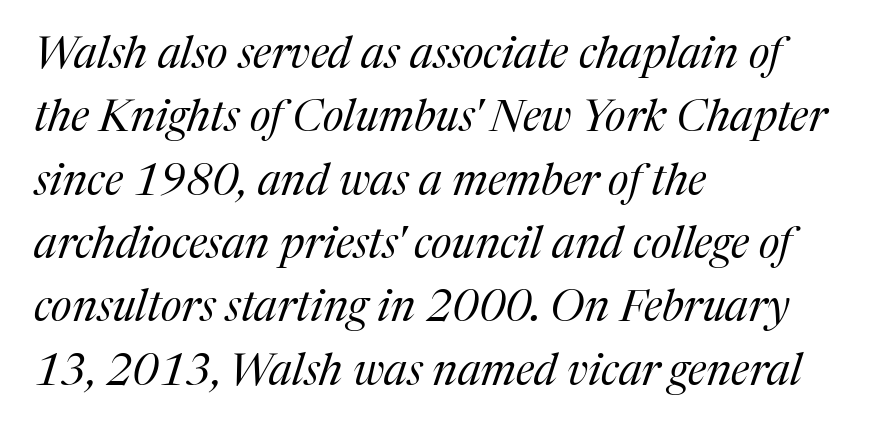
Successive baselines arrive at the customary interval. Quick note: italic. Check the space under the baseline: it is left empty. Observe the ordinary spacing: letters are neighbours, not strangers.
